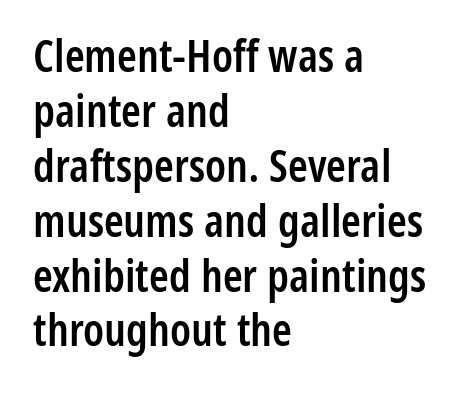
Q: Is the text bold? A: Semi-bold.
Q: Is the text italic (slanted)? A: No, it is upright.
Q: Is the typeface a serif or a sans-serif typeface? A: Sans-serif.
Q: Is the text underlined? A: No.
Q: How is the paragraph aligned? A: Left-aligned.
Q: Is the spacing between letters normal or unusually wide? A: Normal.
Q: Width (condensed, normal, or wide)? A: Condensed.
Q: Stroke contrast? A: Low.
Q: x-height? A: Medium.
Q: Monospaced? A: No.
